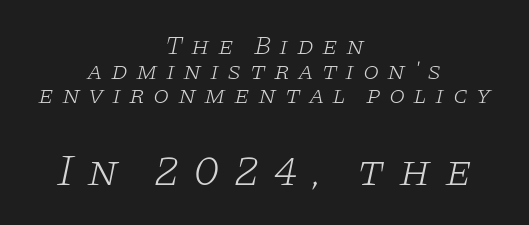
Q: Is the text bold? A: No.
Q: Is the text italic (slanted)? A: Yes, it leans right by about 11 degrees.
Q: Is the typeface a serif or a sans-serif typeface? A: Serif.
Q: Is the text underlined? A: No.
Q: How is the paragraph aligned? A: Centered.
Q: Is the spacing between letters normal or unusually wide? A: Unusually wide.
Q: Is the spacing between lines tight, normal or loose? A: Tight.
Q: Which block of text is set in a larger size, the first (top) or the second (bottom)? A: The second (bottom) one.
Q: Width (condensed, normal, or wide)? A: Wide.
Q: Stroke contrast? A: Low.
Q: x-height? A: Large.
Q: Monospaced? A: No.
